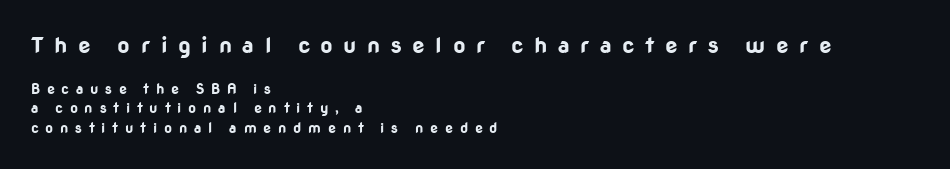
Substantial extra tracking has been applied to these lines. Rule under the text: the space is simply empty. Thick stems and heavy bowls — unmistakably bold. Horizontal bands of white between lines are of average thickness. Character size in the leading block exceeds that of the trailing block.
